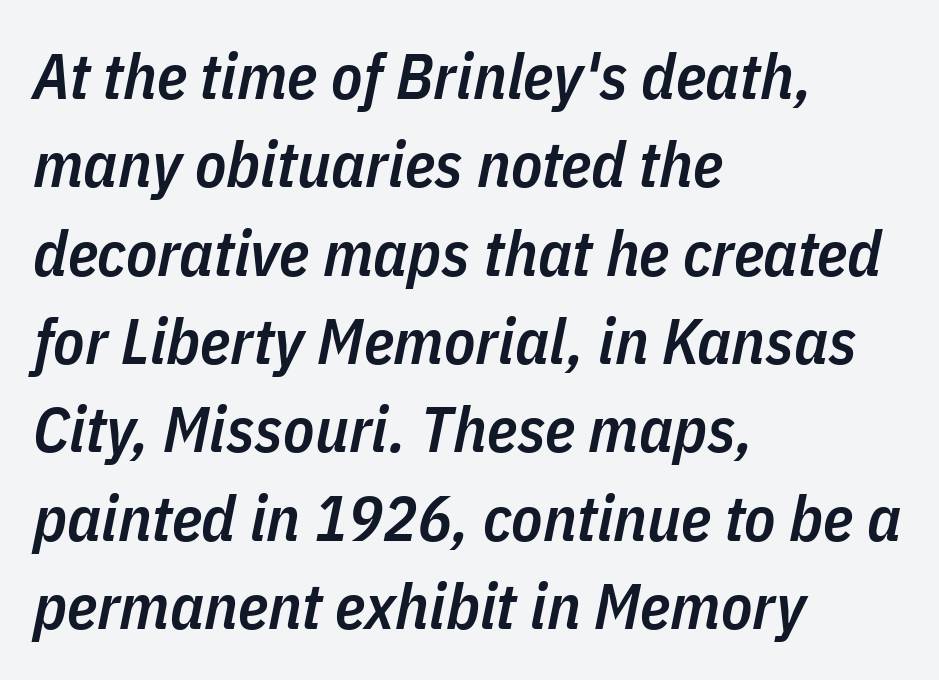
Q: Is the text bold? A: Semi-bold.
Q: Is the text italic (slanted)? A: Yes, it leans right by about 11 degrees.
Q: Is the text underlined? A: No.
Q: How is the paragraph aligned? A: Left-aligned.
Q: Is the spacing between letters normal or unusually wide? A: Normal.
Q: Is the spacing between lines tight, normal or loose? A: Normal.
Q: Width (condensed, normal, or wide)? A: Condensed.
Q: Stroke contrast? A: Low.
Q: x-height? A: Medium.
Q: Monospaced? A: No.
